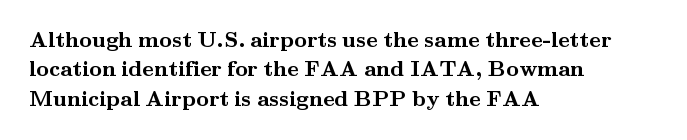
Q: Is the text bold? A: Yes.
Q: Is the text italic (slanted)? A: No, it is upright.
Q: Is the text underlined? A: No.
Q: How is the paragraph aligned? A: Left-aligned.
Q: Is the spacing between letters normal or unusually wide? A: Normal.
Q: Is the spacing between lines tight, normal or loose? A: Normal.
